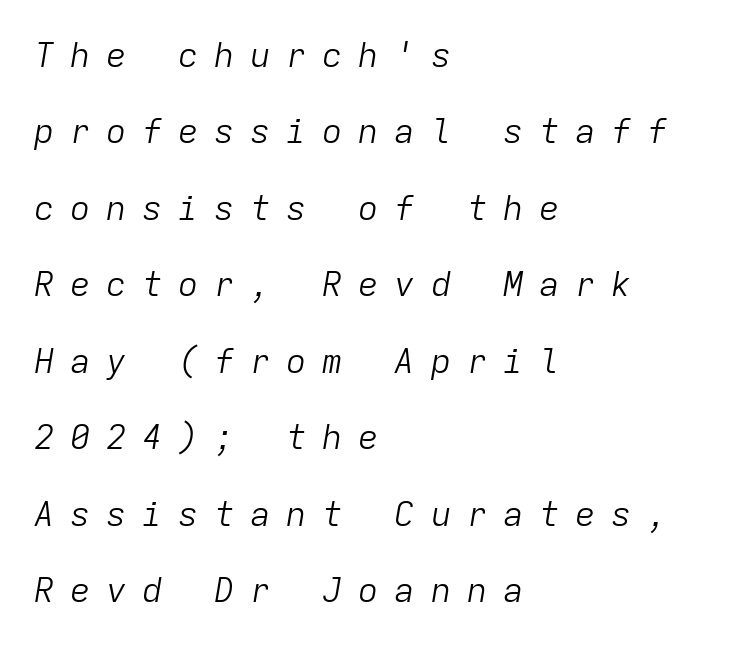
The image shows 34 px light type, italic (leaning right), monospaced; set left-aligned, loose line spacing (2.25x), unusually wide letter spacing (+0.46 em), not underlined; low stroke contrast and a medium x-height.
